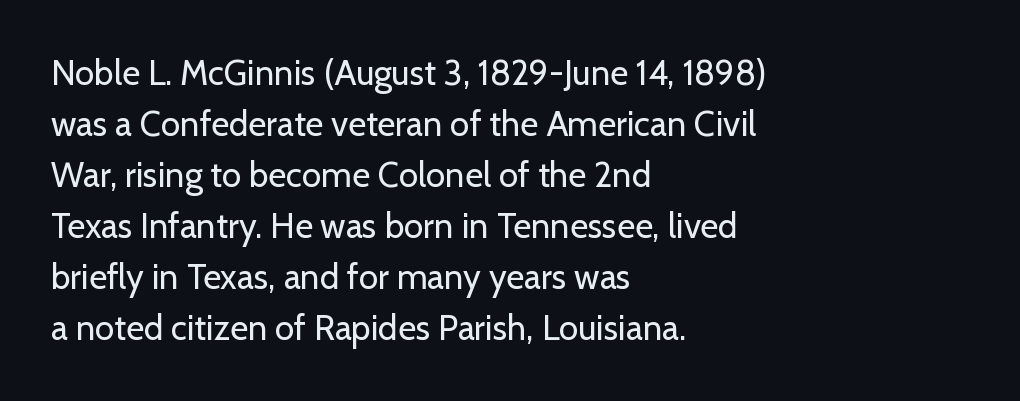
{"serif": "no", "italic": "no", "bold": "no", "weight": "regular", "width": "normal", "stroke_contrast": "low", "x_height": "medium", "monospaced": "no", "underline": "no", "align": "left", "line_spacing": "normal", "line_spacing_ratio": 1.46, "letter_spacing": "normal", "letter_spacing_em": 0.0, "glyph_px": 35}
